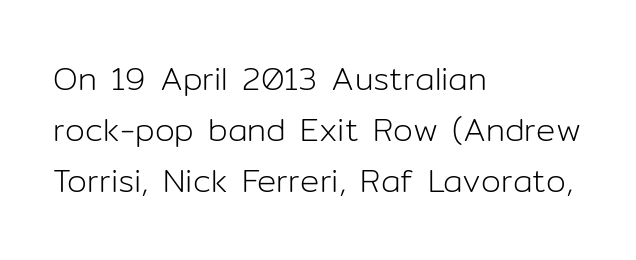
The space between consecutive lines is moderate. Look at the bottom of the vertical strokes: they stop flat, with no serifs. Horizontally, the lines are justified to the leading edge only. Do the characters align in a grid? No, the font is proportional.
